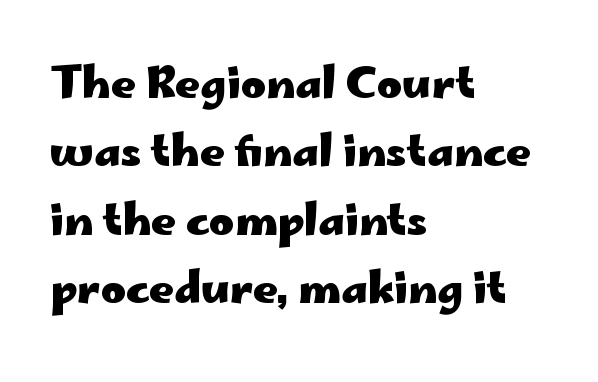
The image shows 43 px heavy, wide sans-serif type, upright; set left-aligned, normal line spacing (1.59x), normal letter spacing, not underlined; low stroke contrast and a small x-height.
